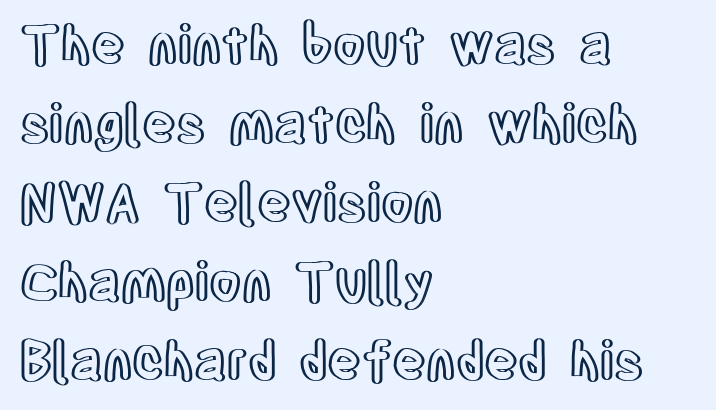
Q: Is the text italic (slanted)? A: No, it is upright.
Q: Is the text underlined? A: No.
Q: How is the paragraph aligned? A: Left-aligned.
Q: Is the spacing between letters normal or unusually wide? A: Normal.
Q: Is the spacing between lines tight, normal or loose? A: Normal.
Q: Width (condensed, normal, or wide)? A: Condensed.
Q: x-height? A: Large.
Q: Monospaced? A: No.
